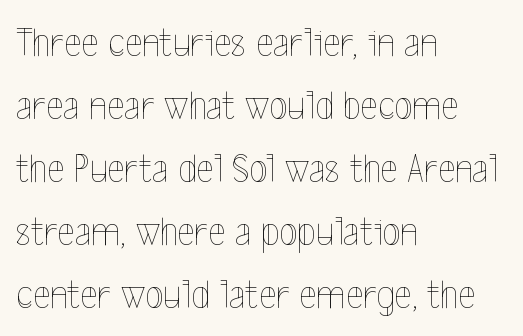
{"italic": "no", "bold": "no", "weight": "thin", "width": "condensed", "x_height": "medium", "monospaced": "no", "underline": "no", "align": "left", "line_spacing": "normal", "line_spacing_ratio": 1.5, "letter_spacing": "normal", "letter_spacing_em": 0.0, "glyph_px": 42}
